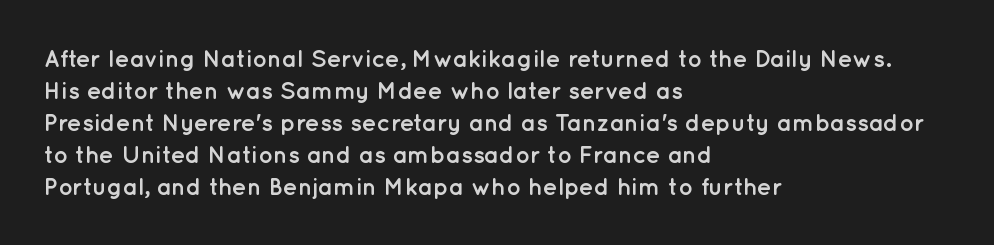
{"italic": "no", "bold": "yes", "underline": "no", "align": "left", "line_spacing": "normal", "line_spacing_ratio": 1.33, "letter_spacing": "normal", "letter_spacing_em": 0.0, "glyph_px": 24}
